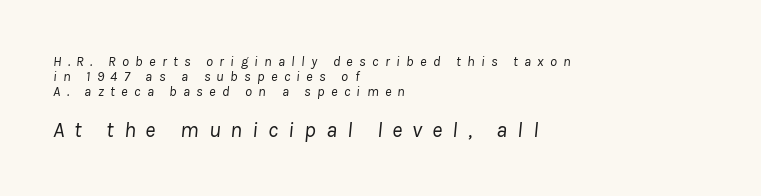
{"italic": "yes", "lean": "right", "slant_degrees": 8, "bold": "no", "underline": "no", "align": "left", "line_spacing": "tight", "line_spacing_ratio": 1.08, "letter_spacing": "wide", "letter_spacing_em": 0.45, "larger_block": "second", "size_ratio": 1.57, "glyph_px": 22}
